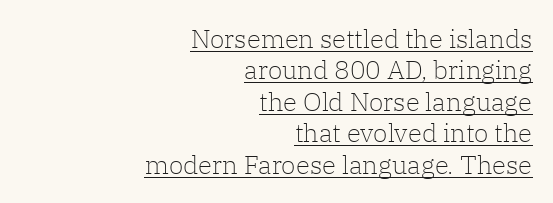
{"italic": "no", "bold": "no", "underline": "yes", "align": "right", "line_spacing_ratio": 1.21, "letter_spacing": "normal", "letter_spacing_em": 0.0, "glyph_px": 26}
